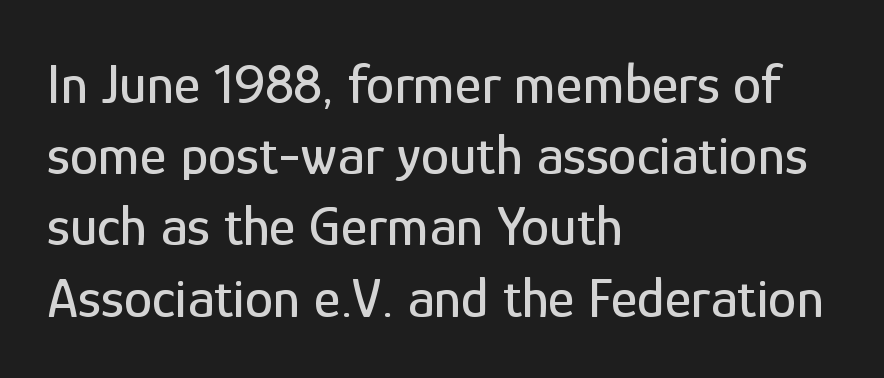
{"serif": "no", "italic": "no", "width": "condensed", "stroke_contrast": "low", "x_height": "medium", "monospaced": "no", "underline": "no", "align": "left", "line_spacing": "normal", "line_spacing_ratio": 1.25, "letter_spacing": "normal", "letter_spacing_em": 0.0, "glyph_px": 57}
